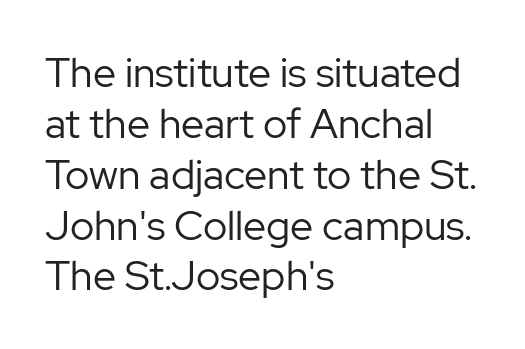
The paragraph has a hard left edge and a soft right edge. Caption: standard tracking, unaltered. Does the type have serifs? No, each stem ends abruptly. You could not count columns in this text — the font is proportionally spaced.
